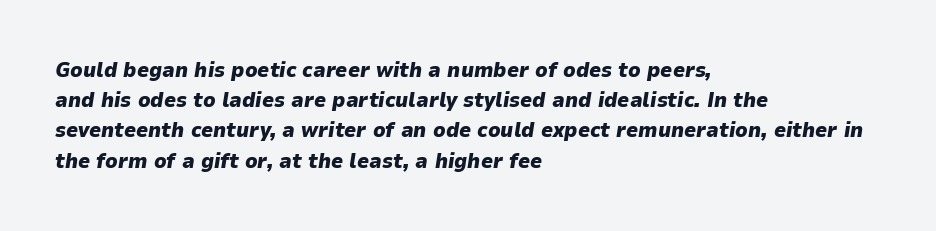
The image shows 21 px bold type, italic (leaning right); set left-aligned, normal line spacing (1.44x), normal letter spacing, not underlined.
